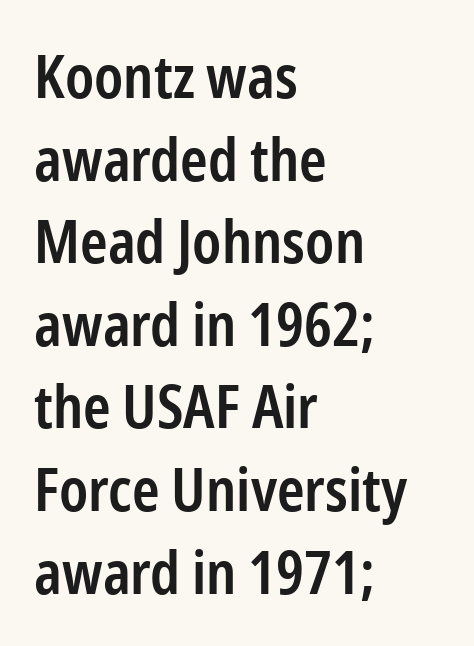
Q: Is the text bold? A: Semi-bold.
Q: Is the text italic (slanted)? A: No, it is upright.
Q: Is the typeface a serif or a sans-serif typeface? A: Sans-serif.
Q: Is the text underlined? A: No.
Q: How is the paragraph aligned? A: Left-aligned.
Q: Is the spacing between letters normal or unusually wide? A: Normal.
Q: Is the spacing between lines tight, normal or loose? A: Normal.
Q: Width (condensed, normal, or wide)? A: Condensed.
Q: Stroke contrast? A: Low.
Q: x-height? A: Medium.
Q: Monospaced? A: No.
